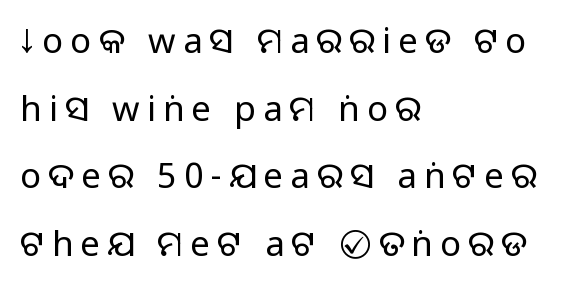
{"serif": "no", "italic": "no", "width": "normal", "stroke_contrast": "medium", "monospaced": "no", "underline": "no", "align": "left", "line_spacing": "loose", "line_spacing_ratio": 1.93, "letter_spacing": "wide", "letter_spacing_em": 0.2, "glyph_px": 35}
